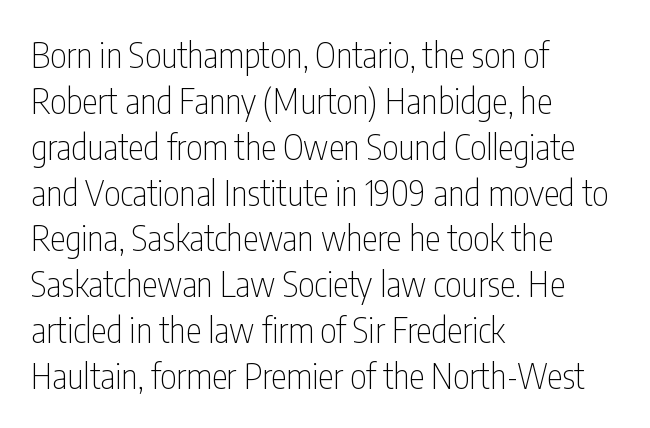
{"serif": "no", "italic": "no", "bold": "no", "weight": "thin", "width": "condensed", "stroke_contrast": "low", "x_height": "medium", "monospaced": "no", "underline": "no", "align": "left", "line_spacing": "normal", "line_spacing_ratio": 1.31, "letter_spacing": "normal", "letter_spacing_em": 0.0, "glyph_px": 35}
